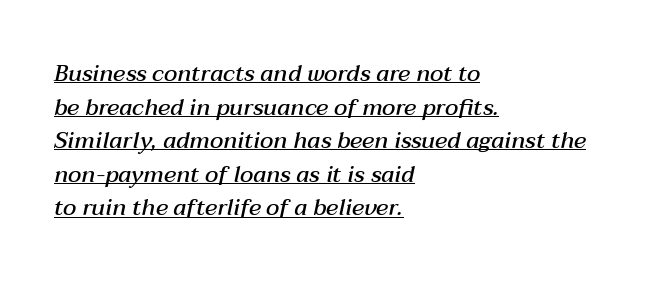
{"italic": "yes", "lean": "right", "slant_degrees": 12, "bold": "semi", "underline": "yes", "align": "left", "line_spacing": "normal", "line_spacing_ratio": 1.46, "letter_spacing": "normal", "letter_spacing_em": 0.0, "glyph_px": 23}
